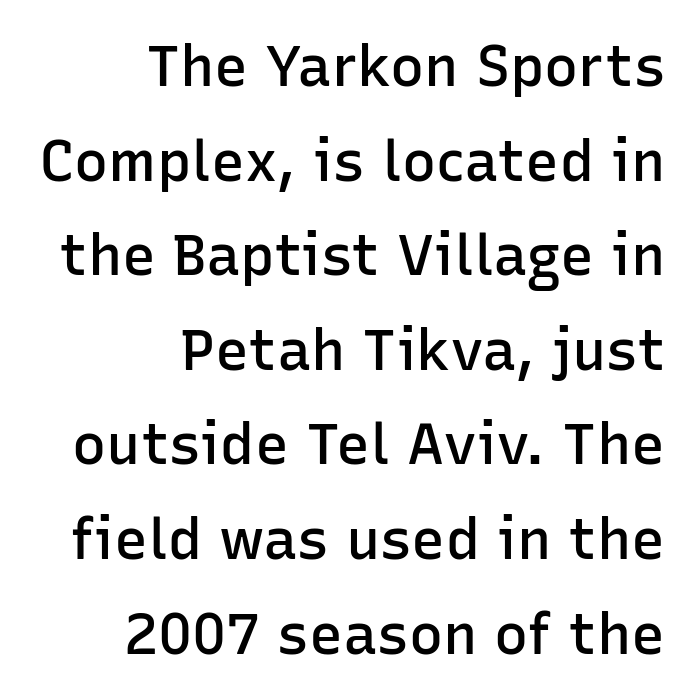
Q: Is the text bold? A: Semi-bold.
Q: Is the text italic (slanted)? A: No, it is upright.
Q: Is the typeface a serif or a sans-serif typeface? A: Sans-serif.
Q: Is the text underlined? A: No.
Q: How is the paragraph aligned? A: Right-aligned.
Q: Is the spacing between letters normal or unusually wide? A: Normal.
Q: Is the spacing between lines tight, normal or loose? A: Normal.
Q: Width (condensed, normal, or wide)? A: Normal.
Q: Stroke contrast? A: Low.
Q: x-height? A: Medium.
Q: Monospaced? A: No.
